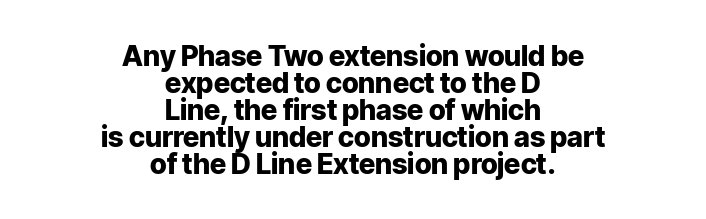
The passage shown is typed in a proportional face where columns would drift. Nope, not italic — everything's standing straight. Every row of glyphs is offset so its center matches the block's center. What's the leading like? Squeezed, with rows nearly overlapping.
